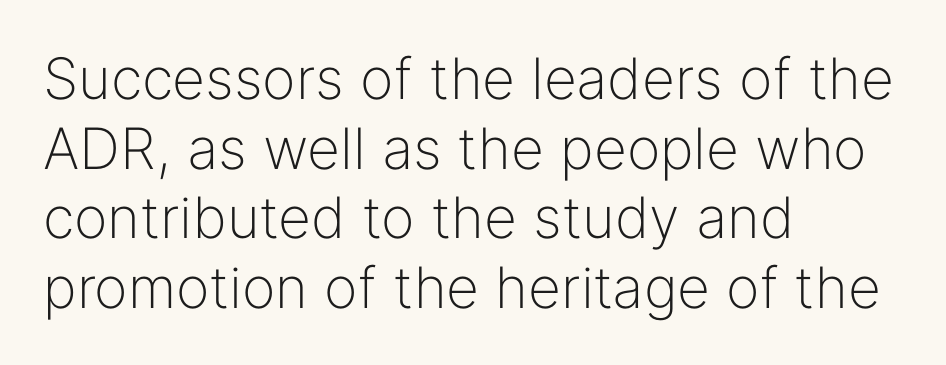
Unlike italic type, these characters show no tilt at all. The passage shown is typeset with a sans-serif family. In terms of letterspacing, this is plain default setting. Character widths vary here, with narrow letters taking less room than wide ones.
